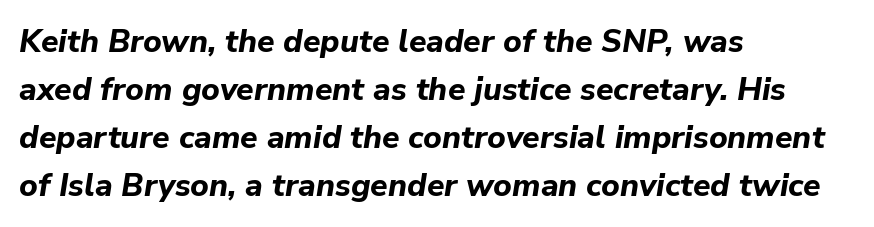
The image shows 32 px bold type, italic (leaning right); set left-aligned, normal line spacing (1.5x), normal letter spacing, not underlined; low stroke contrast and a medium x-height.
